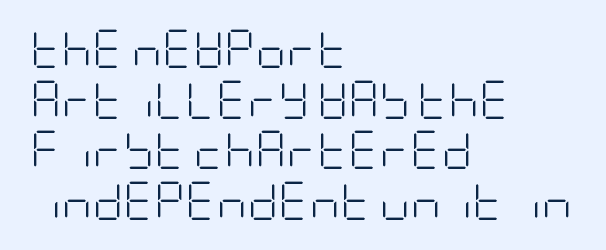
Q: Is the text bold? A: No.
Q: Is the text italic (slanted)? A: No, it is upright.
Q: Is the typeface a serif or a sans-serif typeface? A: Sans-serif.
Q: Is the text underlined? A: No.
Q: How is the paragraph aligned? A: Left-aligned.
Q: Is the spacing between letters normal or unusually wide? A: Normal.
Q: Is the spacing between lines tight, normal or loose? A: Normal.
Q: Width (condensed, normal, or wide)? A: Condensed.
Q: Stroke contrast? A: Low.
Q: x-height? A: Large.
